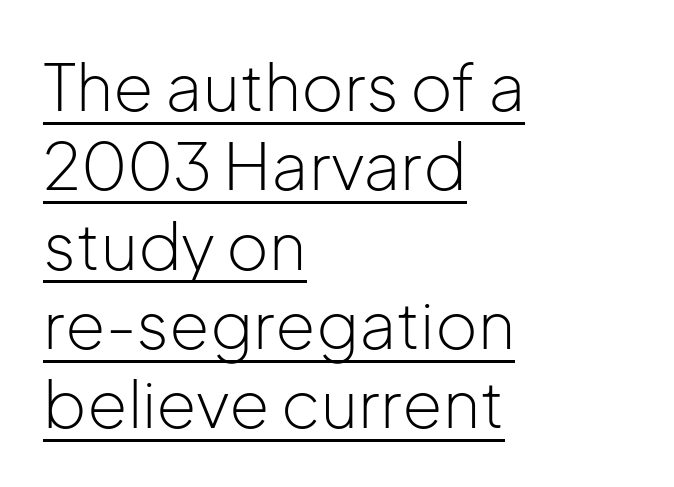
The image shows 65 px light sans-serif type, upright; set left-aligned, line spacing 1.22x, normal letter spacing, underlined; low stroke contrast and a medium x-height.
